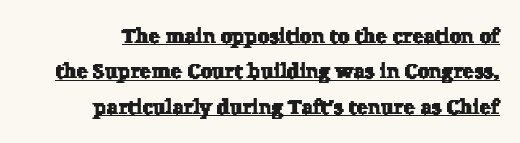
{"underline": "yes", "align": "right", "line_spacing": "normal", "line_spacing_ratio": 1.68, "letter_spacing": "normal", "letter_spacing_em": 0.0, "glyph_px": 21}
